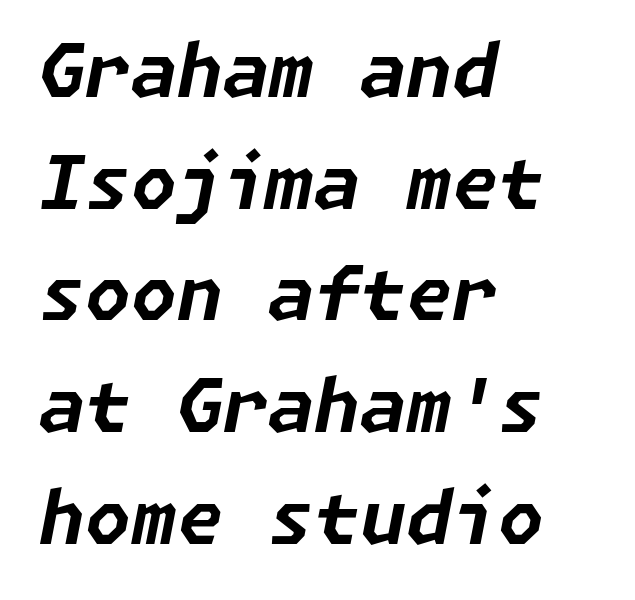
Q: Is the text bold? A: Yes.
Q: Is the text italic (slanted)? A: Yes, it leans right by about 11 degrees.
Q: Is the text underlined? A: No.
Q: How is the paragraph aligned? A: Left-aligned.
Q: Is the spacing between letters normal or unusually wide? A: Normal.
Q: Is the spacing between lines tight, normal or loose? A: Normal.
Q: Width (condensed, normal, or wide)? A: Normal.
Q: Stroke contrast? A: Low.
Q: x-height? A: Medium.
